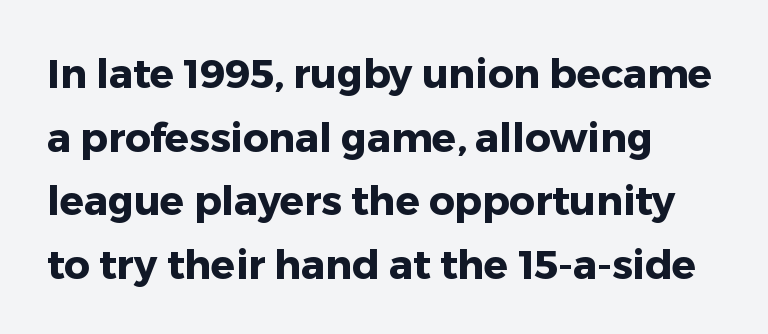
{"serif": "no", "italic": "no", "bold": "yes", "weight": "heavy", "width": "normal", "stroke_contrast": "low", "x_height": "medium", "monospaced": "no", "underline": "no", "align": "left", "line_spacing": "normal", "line_spacing_ratio": 1.59, "letter_spacing": "normal", "letter_spacing_em": 0.0, "glyph_px": 40}
